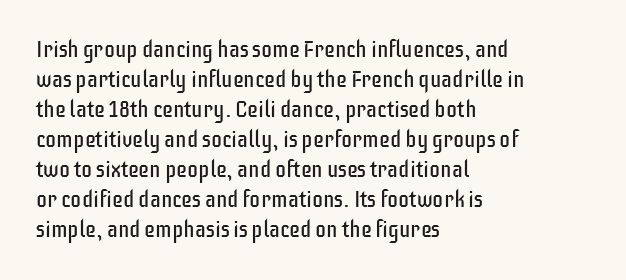
The image shows 22 px text type, upright; set left-aligned, normal line spacing (1.36x), normal letter spacing, not underlined.
